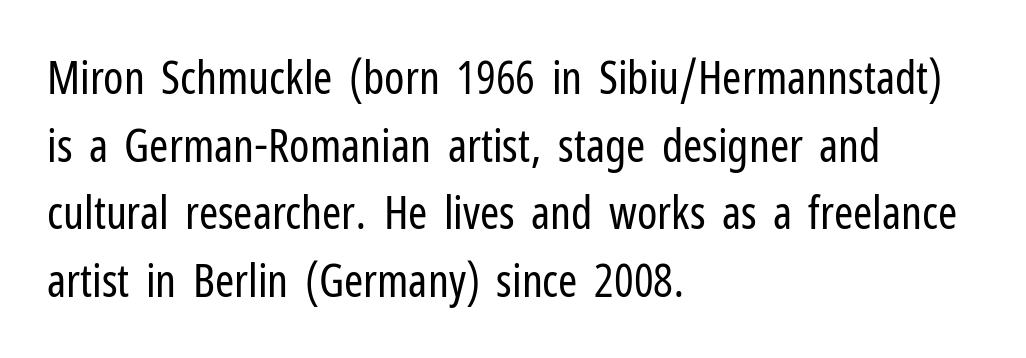
Q: Is the text bold? A: No.
Q: Is the text italic (slanted)? A: No, it is upright.
Q: Is the typeface a serif or a sans-serif typeface? A: Sans-serif.
Q: Is the text underlined? A: No.
Q: How is the paragraph aligned? A: Left-aligned.
Q: Is the spacing between letters normal or unusually wide? A: Normal.
Q: Is the spacing between lines tight, normal or loose? A: Normal.
Q: Width (condensed, normal, or wide)? A: Condensed.
Q: Stroke contrast? A: Low.
Q: x-height? A: Medium.
Q: Monospaced? A: No.
